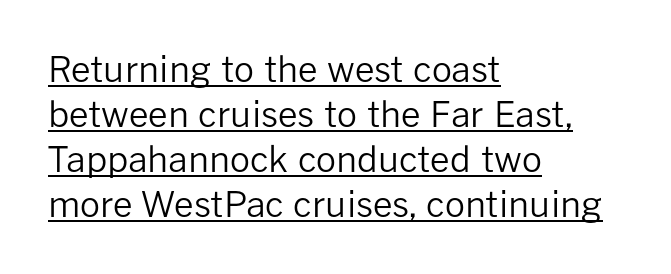
{"serif": "no", "italic": "no", "bold": "no", "weight": "regular", "width": "normal", "stroke_contrast": "low", "x_height": "medium", "monospaced": "no", "underline": "yes", "align": "left", "line_spacing": "normal", "line_spacing_ratio": 1.29, "letter_spacing": "normal", "letter_spacing_em": 0.0, "glyph_px": 35}
